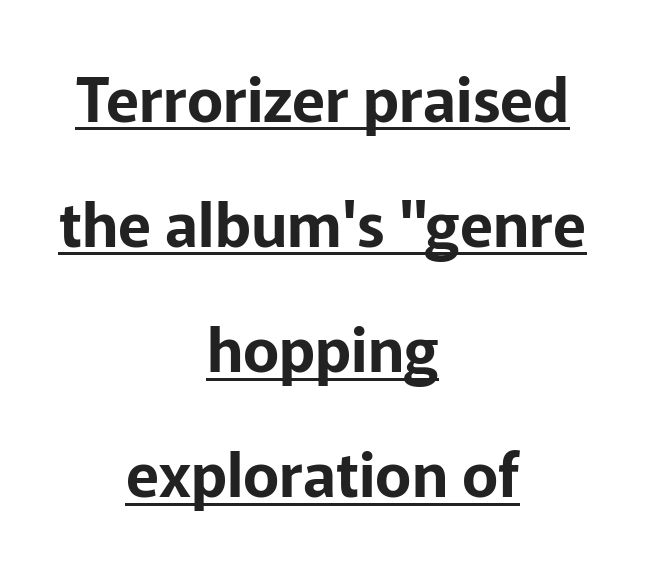
The axis of the letterforms is exactly vertical. A typesetter would call this proportional, since set widths differ per character. The vertical gap from one line to the next is large. Neither beginnings nor endings align; midpoints do. This sample uses plain, unmodified letter spacing. A sans-serif font was chosen for this passage.
